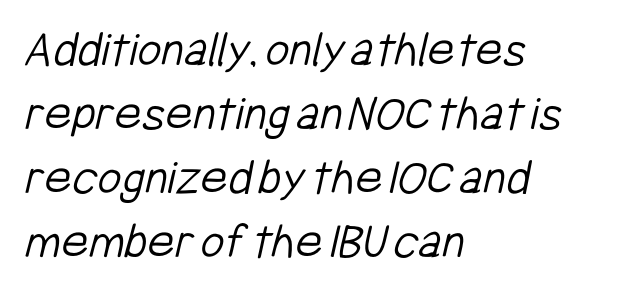
Q: Is the text bold? A: No.
Q: Is the typeface a serif or a sans-serif typeface? A: Sans-serif.
Q: Is the text underlined? A: No.
Q: How is the paragraph aligned? A: Left-aligned.
Q: Is the spacing between letters normal or unusually wide? A: Normal.
Q: Width (condensed, normal, or wide)? A: Condensed.
Q: Stroke contrast? A: Low.
Q: x-height? A: Medium.
Q: Monospaced? A: No.
